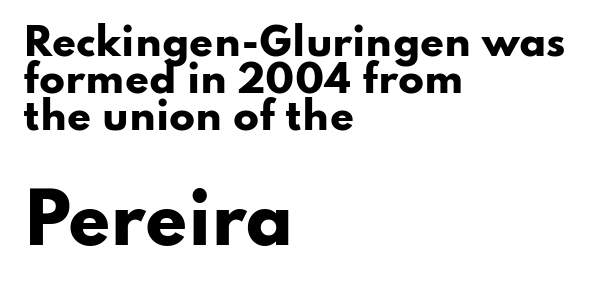
Each row of text sits above clean, open space. Compared with typical body copy, the letter spacing here is the same. Its strokes are broad and dark, the hallmark of bold type. Check where the strokes stop: nothing finishes them off — pure sans. Does the lettering tilt? It doesn't — this is upright.
